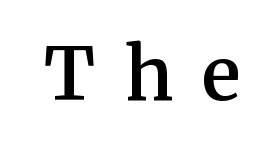
Style check: upright. The specimen omits any rule beneath the text block's lines. The typeface chosen for these lines features serifs. These words are printed semibold, heavier than regular yet not bold. Do the characters align in a grid? No, the font is proportional.
